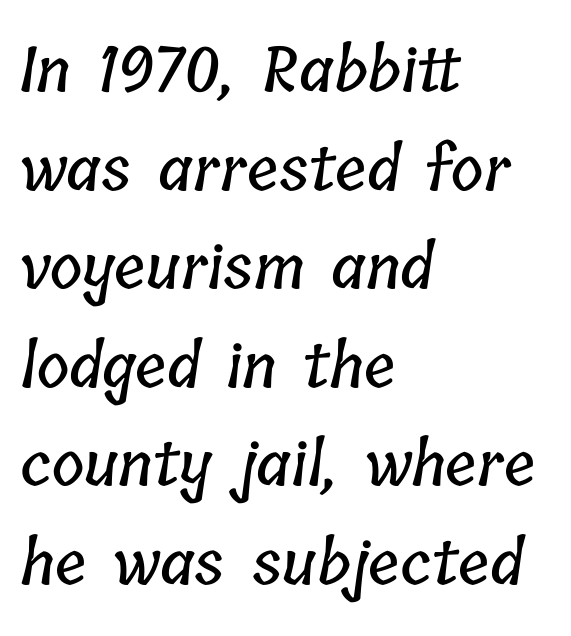
The lines sit at an ordinary, default distance from one another. Underlining? Definitely not there. The letterforms sit shoulder to shoulder at normal distance. The letters advance in unequal steps, a hallmark of proportional type. The rag falls on the right side of this text block.
